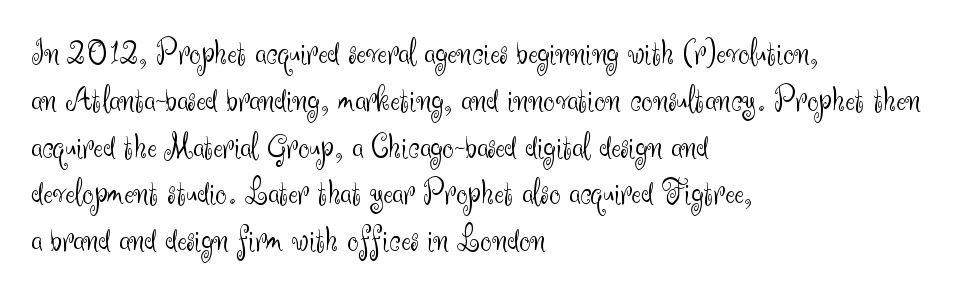
Weight: in the light-to-regular range. The passage shown is typed in a proportional face where columns would drift. The vertical gap from one line to the next is medium. The axis of the letterforms is exactly vertical. Line beginnings align vertically; line endings do not. Nothing unusual about the tracking: characters are spaced as the font intends.
